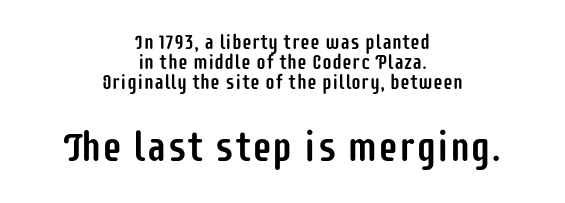
The image shows 41 px condensed sans-serif type, upright; set centered, tight line spacing (0.99x), normal letter spacing, not underlined; the second (bottom) block is 2.05x larger; low stroke contrast and a large x-height.
